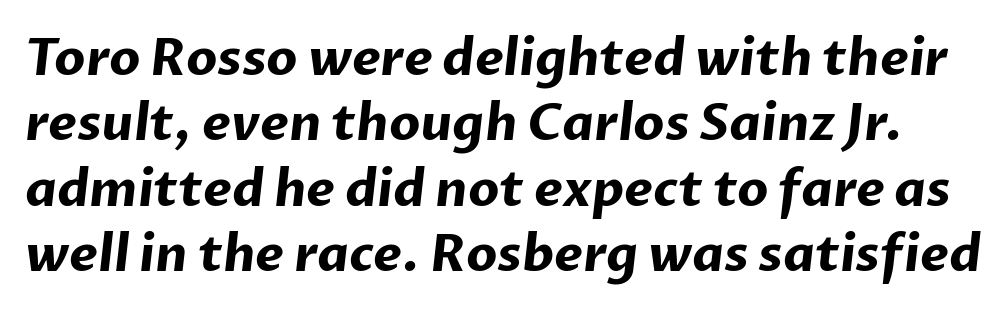
{"serif": "no", "bold": "yes", "weight": "bold", "width": "normal", "stroke_contrast": "low", "x_height": "medium", "monospaced": "no", "underline": "no", "line_spacing": "normal", "line_spacing_ratio": 1.31, "letter_spacing": "normal", "letter_spacing_em": 0.0, "glyph_px": 50}
